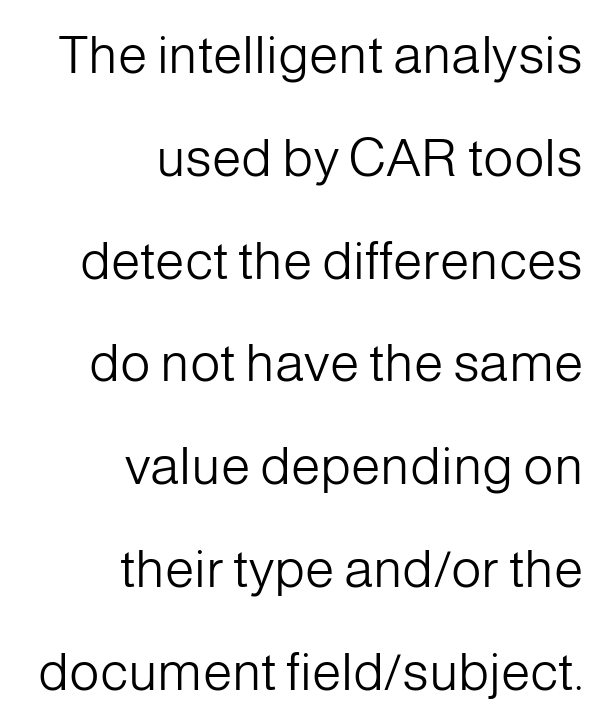
The image shows 53 px light sans-serif type, upright; set right-aligned, loose line spacing (1.94x), normal letter spacing, not underlined; low stroke contrast and a medium x-height.
